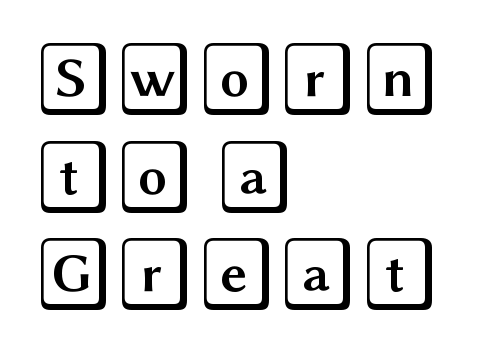
Q: Is the text italic (slanted)? A: No, it is upright.
Q: Is the text underlined? A: No.
Q: How is the paragraph aligned? A: Left-aligned.
Q: Is the spacing between letters normal or unusually wide? A: Normal.
Q: Is the spacing between lines tight, normal or loose? A: Normal.
Q: Width (condensed, normal, or wide)? A: Wide.
Q: x-height? A: Large.
